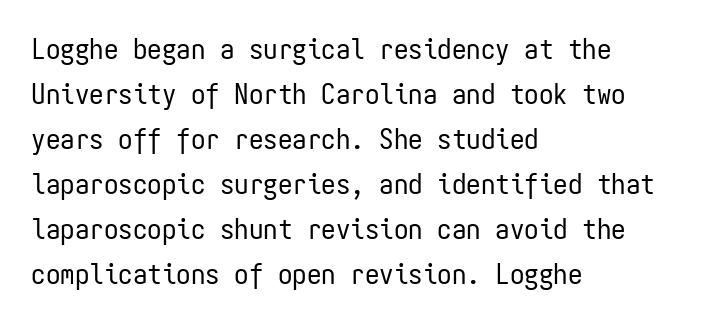
You can tell it's not italic because the verticals are truly vertical. Spacing verdict: monospaced, one width for all characters. Classification — sans serif. Horizontal alignment here is leftward, the default for most running prose. Rows of type keep a routine distance in the vertical direction. Characters follow at the spacing the type designer built in.
